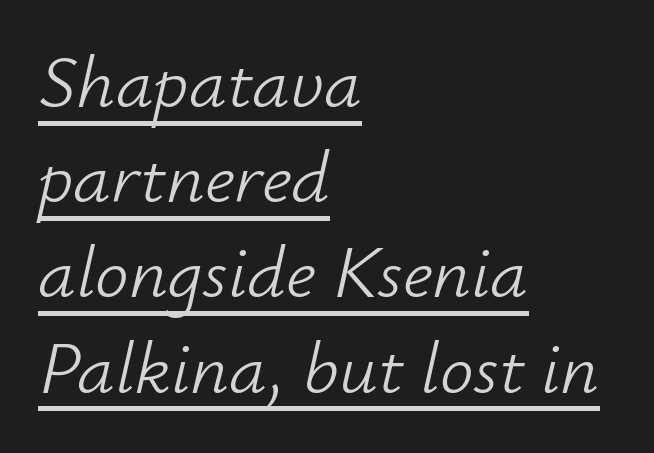
Observe the lean: these are italic letterforms. Descenders here cross a horizontal rule under the line. Inter-character spacing is left at the font's built-in metrics. Horizontal bands of white between lines are of average thickness. A quiet, ordinary-to-light weight characterises the typeface. Do the characters align in a grid? No, the font is proportional.
